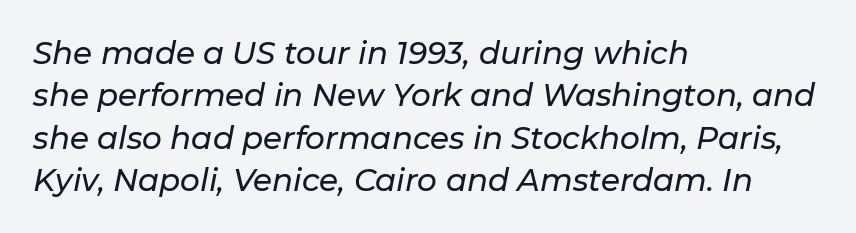
Where is the straight margin? On the left. The rendering keeps characters at their native spacing. The rendering uses a moderate line-height, typical for paragraphs. A typesetter would mark this as italic. Unmarked baselines from the first word to the last.
